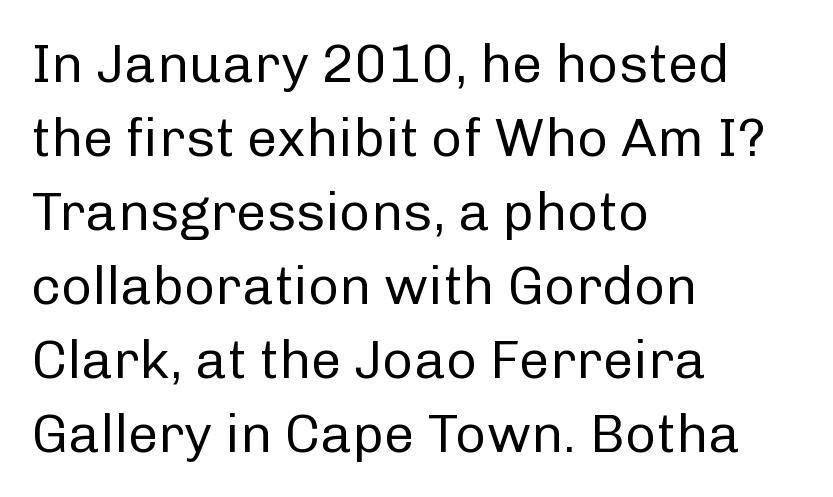
Grotesque or geometric, the face here clearly has no serifs. Vertically, the passage feels balanced, rows spaced as you'd expect. The lettering stays uniformly vertical, giving the passage a roman look. A typesetter would call this proportional, since set widths differ per character. Short note: letters normally spaced.
